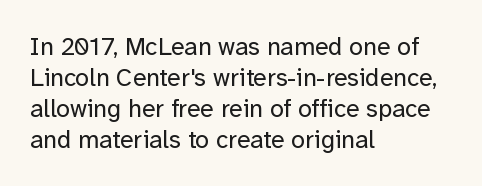
A light-to-regular cut is what we see here. Clear beneath every line of the passage. Vertical strokes here are truly vertical. The passage shown has conventional tracking throughout. Leftover space on each line is placed entirely after the last word.
